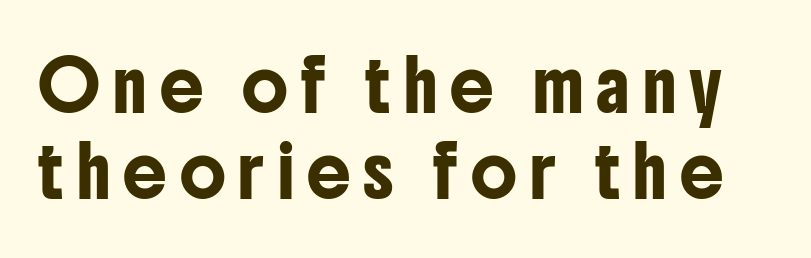
A typesetter would call this proportional, since set widths differ per character. Serif or sans? Sans — the stroke terminals are bare. This sample uses an upright cut, with every glyph sitting square on the baseline. The gap between lines stays unmarked. Students, note that the glyphs here are deliberately spaced far apart.
